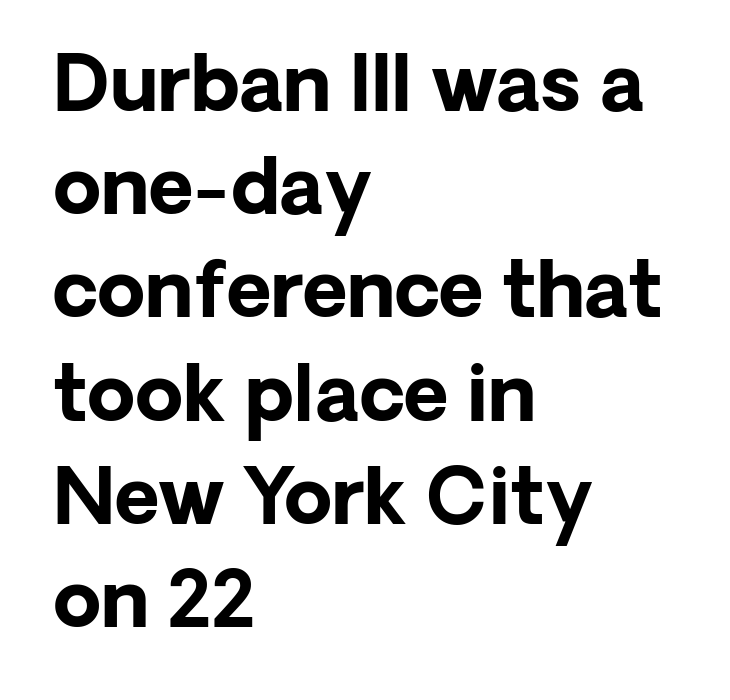
Unlike a traditional serif, this face leaves its strokes unadorned. Each row of text sits above clean, open space. Teacher's note: observe the even left margin — that is flush-left alignment. The axis of the letterforms is exactly vertical.
